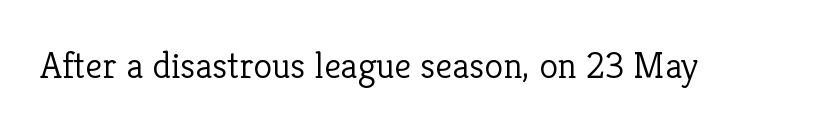
This sample uses an upright cut, with every glyph sitting square on the baseline. Nobody drew a line under any word here. Glyph-to-glyph distance matches everyday printed text. Yep, those are serifs on the letters. Bold? No — there's no thickening of the strokes. Is this a fixed-width face? No — the glyphs have proportional, varying widths.
